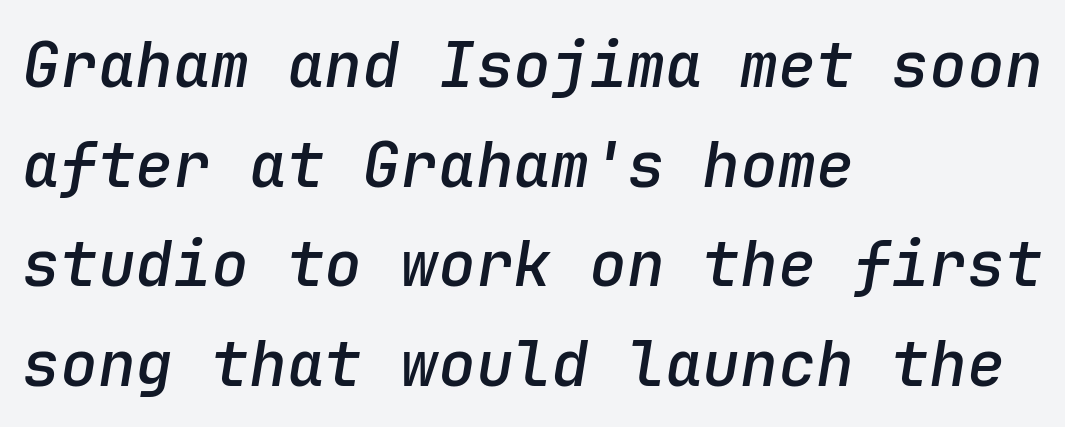
Q: Is the text bold? A: Semi-bold.
Q: Is the text italic (slanted)? A: Yes, it leans right by about 9 degrees.
Q: Is the text underlined? A: No.
Q: How is the paragraph aligned? A: Left-aligned.
Q: Is the spacing between letters normal or unusually wide? A: Normal.
Q: Is the spacing between lines tight, normal or loose? A: Normal.
Q: Width (condensed, normal, or wide)? A: Normal.
Q: Stroke contrast? A: Low.
Q: x-height? A: Medium.
Q: Monospaced? A: Yes.
